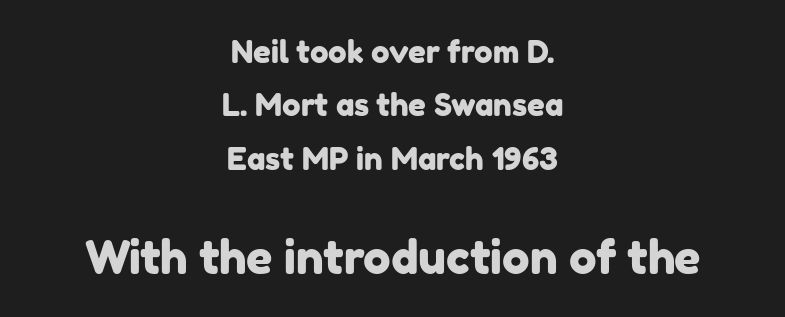
Q: Is the typeface a serif or a sans-serif typeface? A: Sans-serif.
Q: Is the text underlined? A: No.
Q: How is the paragraph aligned? A: Centered.
Q: Is the spacing between letters normal or unusually wide? A: Normal.
Q: Which block of text is set in a larger size, the first (top) or the second (bottom)? A: The second (bottom) one.
Q: Width (condensed, normal, or wide)? A: Normal.
Q: Stroke contrast? A: Low.
Q: x-height? A: Medium.
Q: Monospaced? A: No.
